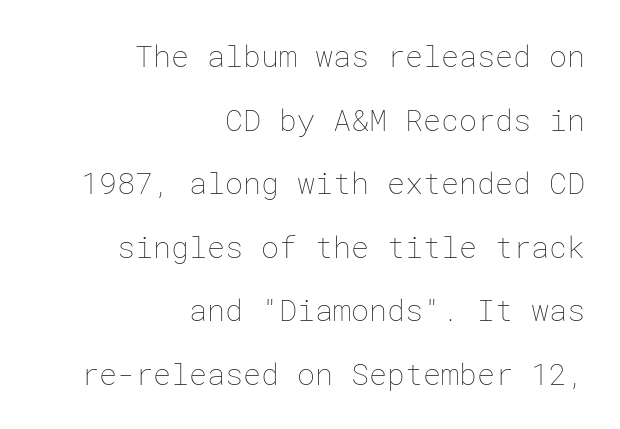
Q: Is the text bold? A: No.
Q: Is the text italic (slanted)? A: No, it is upright.
Q: Is the text underlined? A: No.
Q: How is the paragraph aligned? A: Right-aligned.
Q: Is the spacing between letters normal or unusually wide? A: Normal.
Q: Is the spacing between lines tight, normal or loose? A: Loose.
Q: Width (condensed, normal, or wide)? A: Normal.
Q: Stroke contrast? A: Low.
Q: x-height? A: Medium.
